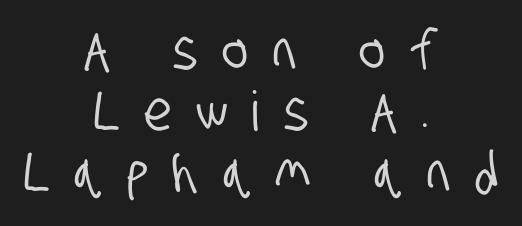
Q: Is the typeface a serif or a sans-serif typeface? A: Sans-serif.
Q: Is the text underlined? A: No.
Q: How is the paragraph aligned? A: Centered.
Q: Is the spacing between letters normal or unusually wide? A: Unusually wide.
Q: Is the spacing between lines tight, normal or loose? A: Tight.
Q: Width (condensed, normal, or wide)? A: Condensed.
Q: Stroke contrast? A: Low.
Q: x-height? A: Large.
Q: Monospaced? A: No.
